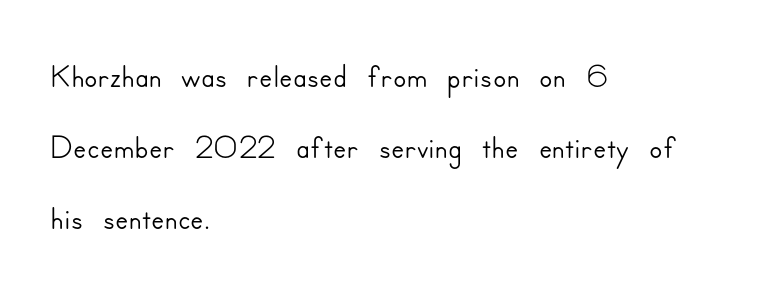
Q: Is the text italic (slanted)? A: No, it is upright.
Q: Is the typeface a serif or a sans-serif typeface? A: Sans-serif.
Q: Is the text underlined? A: No.
Q: How is the paragraph aligned? A: Left-aligned.
Q: Is the spacing between letters normal or unusually wide? A: Normal.
Q: Is the spacing between lines tight, normal or loose? A: Normal.
Q: Width (condensed, normal, or wide)? A: Normal.
Q: Stroke contrast? A: Low.
Q: x-height? A: Small.
Q: Monospaced? A: No.
